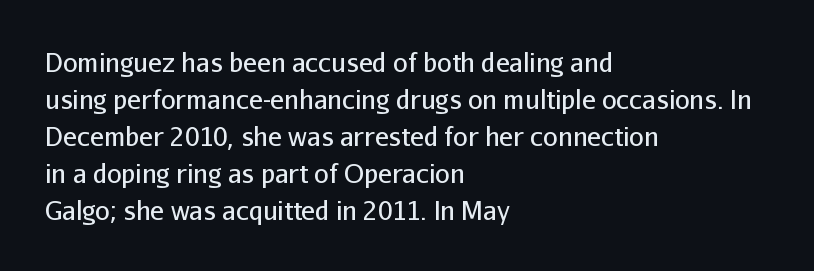
Rule under the text: the space is simply empty. The tracking reads as untouched default to a designer's eye. Compared with a typical body face, this is equally light or lighter still. A student would call this left alignment; a typographer would say flush left, rag right. The rows are spaced the way most documents space them.
